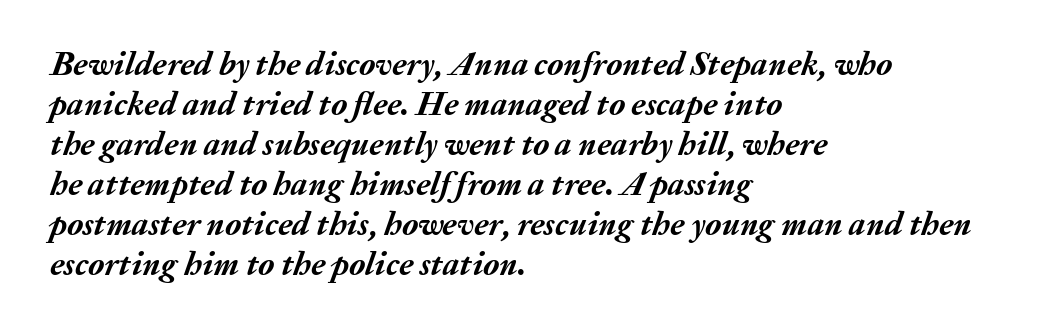
{"italic": "yes", "lean": "right", "slant_degrees": 20, "bold": "yes", "weight": "semibold", "width": "normal", "stroke_contrast": "medium", "x_height": "medium", "monospaced": "no", "underline": "no", "align": "left", "line_spacing_ratio": 1.21, "letter_spacing": "normal", "letter_spacing_em": 0.0, "glyph_px": 33}
